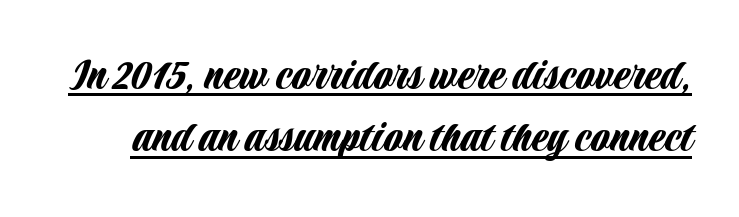
Q: Is the text italic (slanted)? A: Yes.
Q: Is the typeface a serif or a sans-serif typeface? A: Sans-serif.
Q: Is the text underlined? A: Yes.
Q: Is the spacing between letters normal or unusually wide? A: Normal.
Q: Is the spacing between lines tight, normal or loose? A: Normal.
Q: Width (condensed, normal, or wide)? A: Condensed.
Q: Stroke contrast? A: Low.
Q: x-height? A: Large.
Q: Monospaced? A: No.
